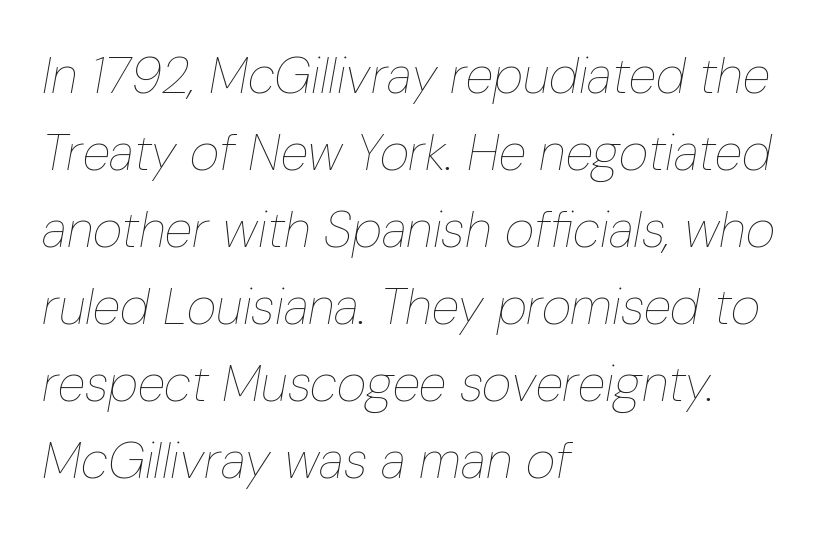
Q: Is the text bold? A: No.
Q: Is the text italic (slanted)? A: Yes, it leans right by about 10 degrees.
Q: Is the text underlined? A: No.
Q: How is the paragraph aligned? A: Left-aligned.
Q: Is the spacing between letters normal or unusually wide? A: Normal.
Q: Is the spacing between lines tight, normal or loose? A: Normal.
Q: Width (condensed, normal, or wide)? A: Condensed.
Q: Stroke contrast? A: Low.
Q: x-height? A: Medium.
Q: Monospaced? A: No.
